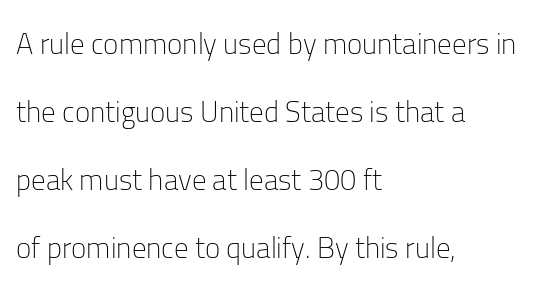
Spacing verdict: proportional, widths tailored to each character. The vertical gap from one line to the next is large. Posture: vertical. Any mark beneath the type? The region is blank. These glyphs show unthickened strokes, regular width or finer. The lines in this sample share a left origin and differ only in where they stop.
